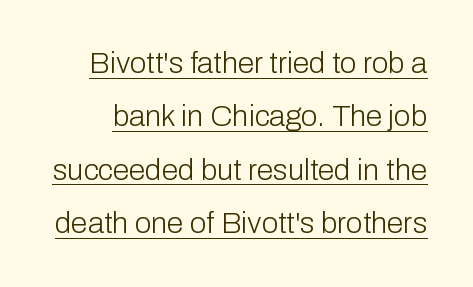
The image shows 30 px light sans-serif type, upright; set line spacing 1.78x, normal letter spacing, underlined; low stroke contrast and a medium x-height.
